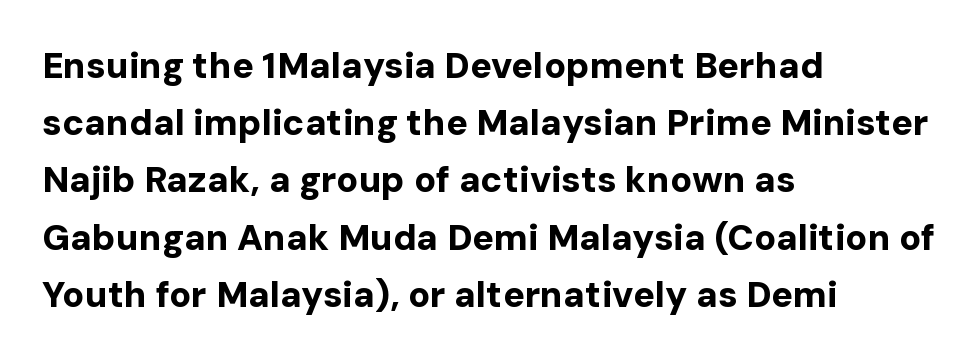
Letterform terminals end flat and unadorned throughout the passage. The axis of the letterforms is exactly vertical. The gap between lines stays unmarked. Horizontal bands of white between lines are of average thickness. A classic flush-left, rag-right setting is used for this passage.
